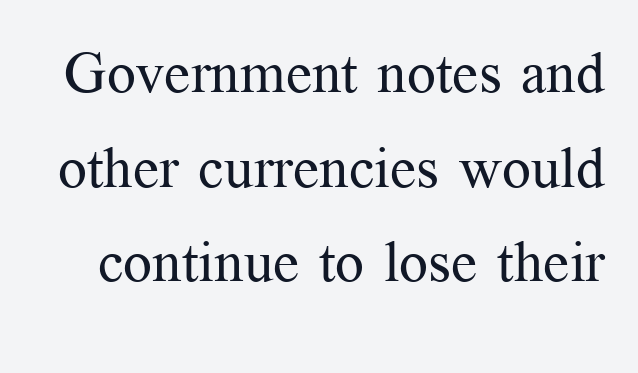
The image shows 57 px regular-weight serif type, upright; set normal line spacing (1.66x), normal letter spacing, not underlined; medium stroke contrast and a medium x-height.
